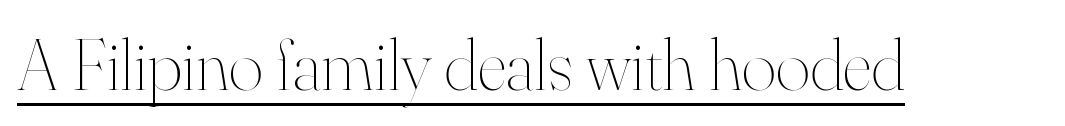
The image shows 74 px thin type, upright; set normal letter spacing, underlined; high stroke contrast and a small x-height.
